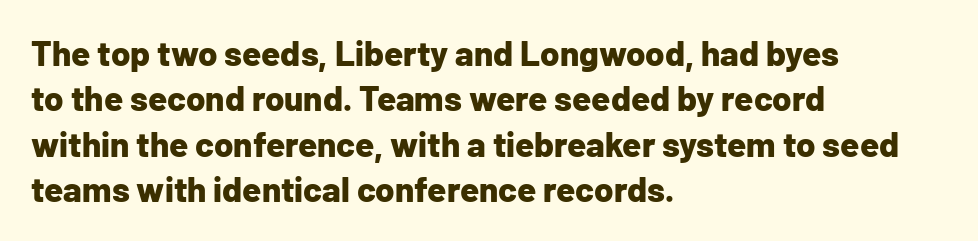
Bare-footed words on every line. The designer left line spacing at the default. Each word holds together tightly as a unit, with standard inter-letter gaps. Is there any slant? The stems are plumb. Here the designer chose a conventional face with non-uniform glyph widths.
